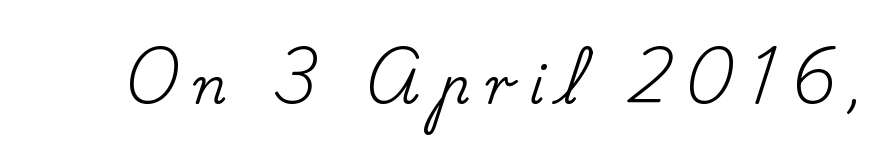
Unmarked baselines from the first word to the last. This rendering widens character spacing well past its baseline value. Typographically, this falls in the serif category. You could not count columns in this text — the font is proportionally spaced.
